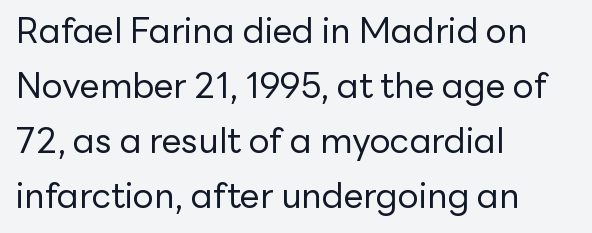
The image shows 35 px regular-weight sans-serif type, upright; set left-aligned, normal line spacing (1.57x), normal letter spacing, not underlined; low stroke contrast and a medium x-height.
